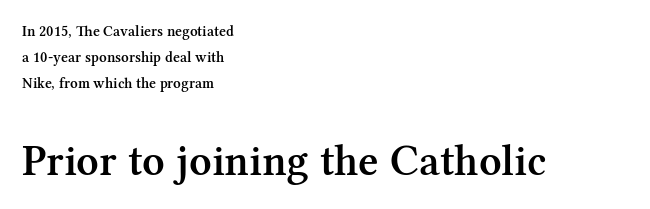
The image shows 44 px semibold serif type, upright; set left-aligned, line spacing 1.73x, normal letter spacing, not underlined; the second (bottom) block is 2.93x larger; medium stroke contrast and a medium x-height.
